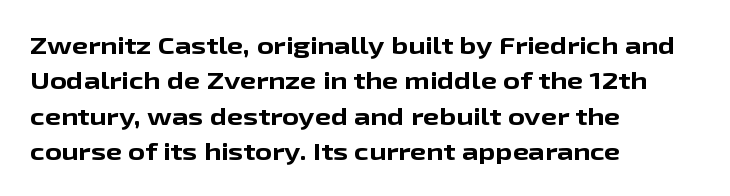
Q: Is the text bold? A: Yes.
Q: Is the text italic (slanted)? A: No, it is upright.
Q: Is the text underlined? A: No.
Q: How is the paragraph aligned? A: Left-aligned.
Q: Is the spacing between letters normal or unusually wide? A: Normal.
Q: Is the spacing between lines tight, normal or loose? A: Normal.
